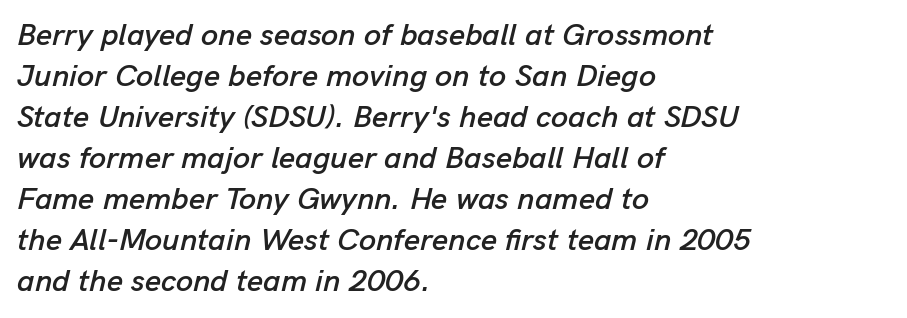
The image shows 31 px text type, italic (leaning right); set left-aligned, normal line spacing (1.32x), normal letter spacing, not underlined; low stroke contrast and a medium x-height.
